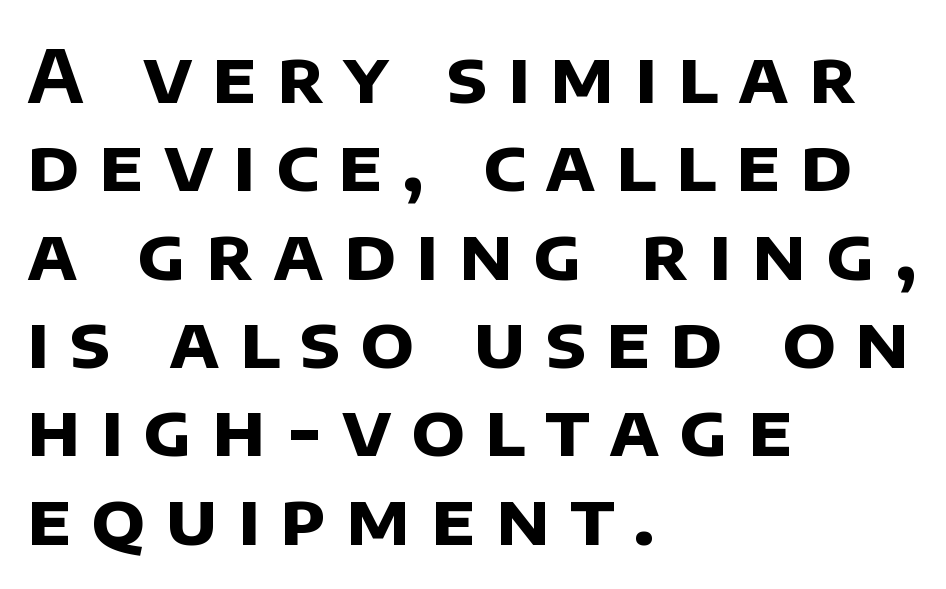
Substantial extra tracking has been applied to these lines. This rendering employs a face without finishing strokes, i.e., a sans-serif. Alignment: flush left. Here the designer chose a conventional face with non-uniform glyph widths. Descender tails drop into unmarked territory.
